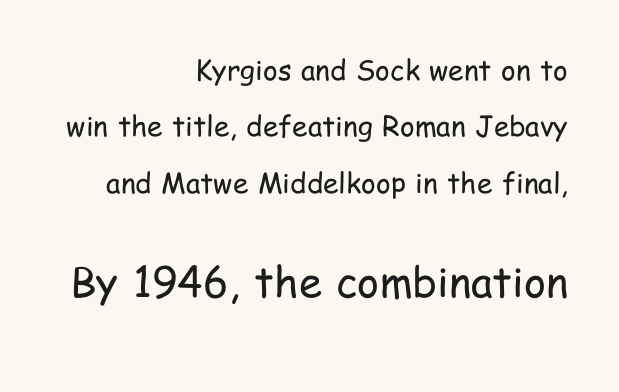
{"serif": "no", "italic": "no", "bold": "no", "weight": "regular", "width": "condensed", "stroke_contrast": "low", "x_height": "medium", "monospaced": "no", "underline": "no", "align": "right", "line_spacing": "loose", "line_spacing_ratio": 2.01, "letter_spacing": "normal", "letter_spacing_em": 0.0, "larger_block": "second", "size_ratio": 1.5, "glyph_px": 42}
